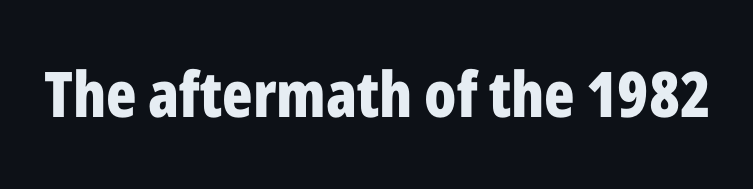
The face used here is a sans, in the tradition of grotesques and geometrics. Proportional: the letters do not fall into vertical columns. Honestly, there is no underline to notice here at all. Italic? Not at all — the glyphs are vertical.
